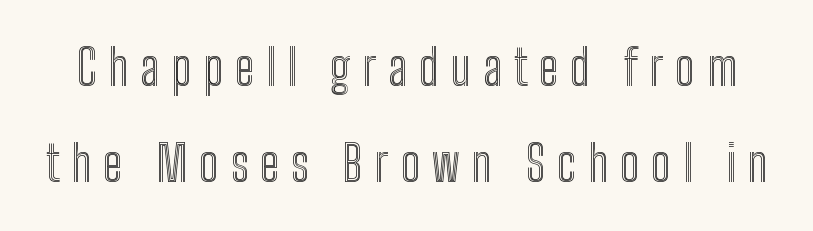
The image shows 49 px condensed type, upright; set loose line spacing (1.96x), unusually wide letter spacing (+0.24 em), not underlined; a medium x-height.
